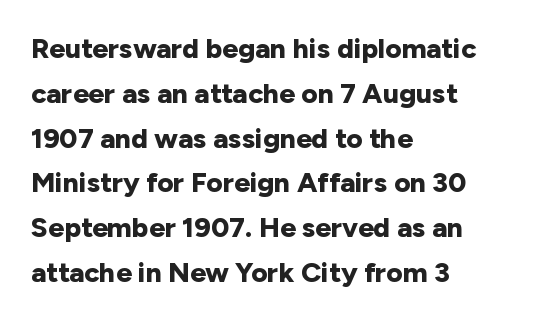
The image shows 28 px bold sans-serif type, upright; set left-aligned, normal line spacing (1.6x), normal letter spacing, not underlined; low stroke contrast and a medium x-height.
